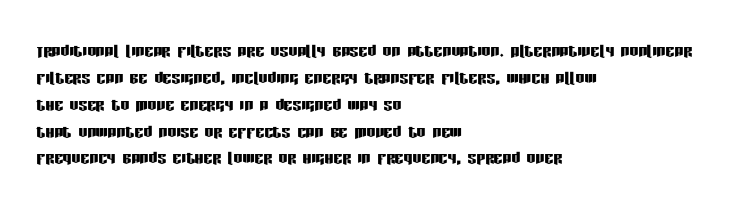
The image shows 22 px text type, upright; set left-aligned, line spacing 1.22x, normal letter spacing, not underlined.
